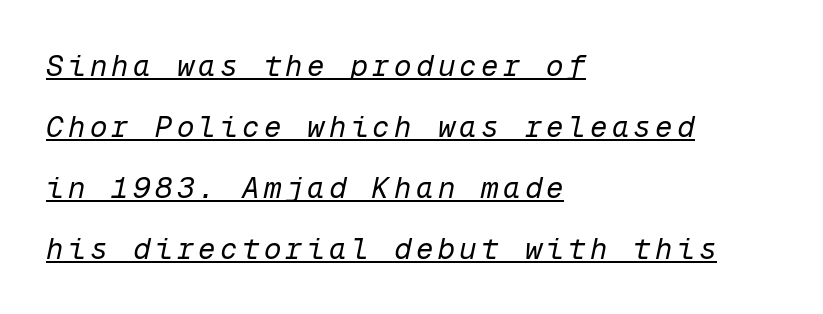
Italic: yes, the glyphs are oblique. The rendering uses typewriter-style spacing with identical character cells. The strokes are not fattened; the text isn't bold. A student would call this left alignment; a typographer would say flush left, rag right. The rendering uses the underline text-decoration. The vertical gap from one line to the next is large.
